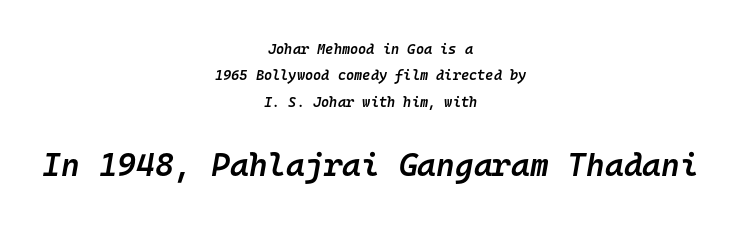
Q: Is the text bold? A: Semi-bold.
Q: Is the text italic (slanted)? A: Yes, it leans right by about 10 degrees.
Q: Is the text underlined? A: No.
Q: How is the paragraph aligned? A: Centered.
Q: Is the spacing between letters normal or unusually wide? A: Normal.
Q: Which block of text is set in a larger size, the first (top) or the second (bottom)? A: The second (bottom) one.
Q: Width (condensed, normal, or wide)? A: Normal.
Q: Stroke contrast? A: Low.
Q: x-height? A: Medium.
Q: Monospaced? A: Yes.
